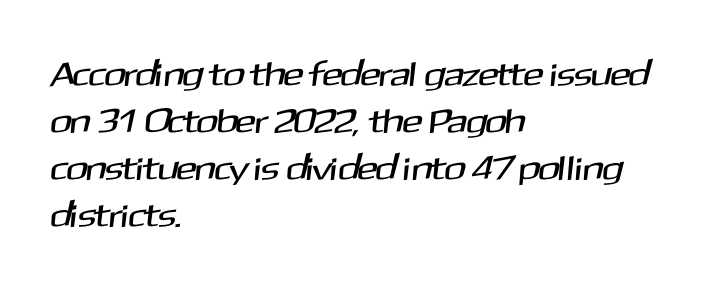
{"serif": "no", "width": "normal", "stroke_contrast": "medium", "x_height": "medium", "monospaced": "no", "underline": "no", "align": "left", "line_spacing": "normal", "line_spacing_ratio": 1.38, "letter_spacing": "normal", "letter_spacing_em": 0.0, "glyph_px": 34}
